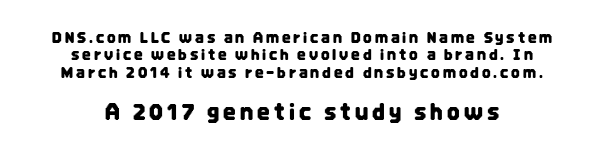
Q: Is the text italic (slanted)? A: No, it is upright.
Q: Is the text underlined? A: No.
Q: How is the paragraph aligned? A: Centered.
Q: Which block of text is set in a larger size, the first (top) or the second (bottom)? A: The second (bottom) one.
